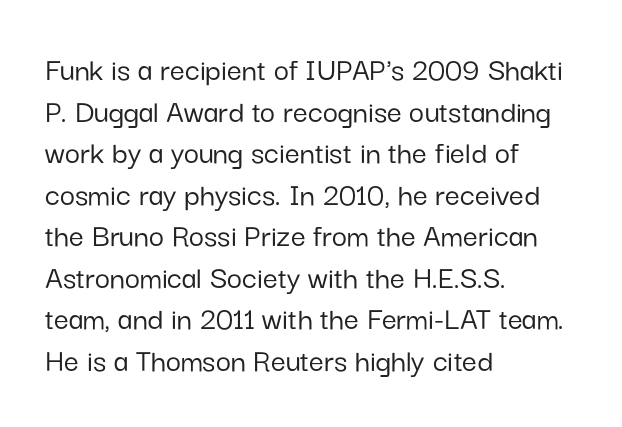
What's the leading like? Ordinary, nothing unusual. Caption: multi-line text, flush left, ragged right. This is sans-serif lettering, the kind often seen on screens and signage. This sample has the flowing, uneven cadence of proportional lettering. This sample uses an upright cut, with every glyph sitting square on the baseline. Inter-character spacing is left at the font's built-in metrics.
